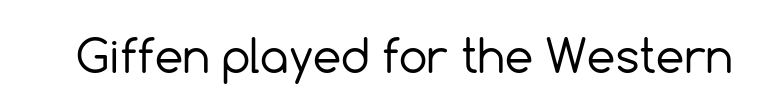
{"serif": "no", "italic": "no", "bold": "no", "weight": "regular", "width": "normal", "x_height": "medium", "monospaced": "no", "underline": "no", "letter_spacing": "normal", "letter_spacing_em": 0.0, "glyph_px": 45}
